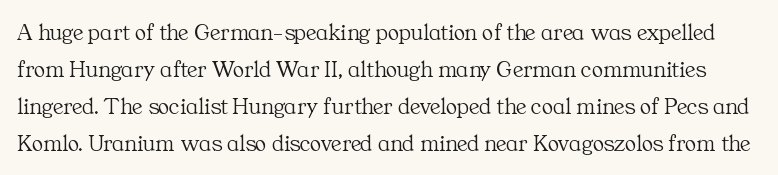
The letters stand upright; this is a roman face. Nothing unusual about the tracking: characters are spaced as the font intends. Descenders hang freely into open space. These glyphs show unthickened strokes, regular width or finer. The passage shown stacks its lines at a standard gap.
